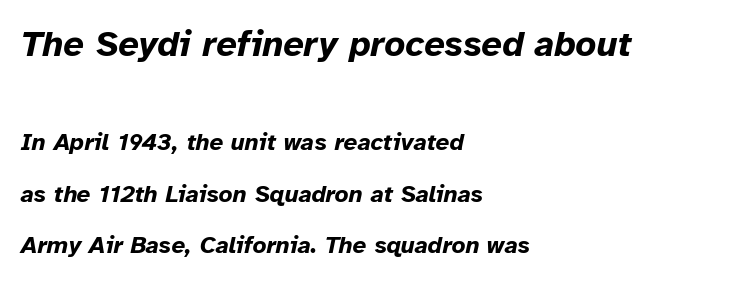
{"italic": "yes", "lean": "right", "slant_degrees": 12, "bold": "yes", "weight": "bold", "width": "normal", "stroke_contrast": "low", "x_height": "medium", "monospaced": "no", "underline": "no", "align": "left", "line_spacing": "loose", "line_spacing_ratio": 2.15, "letter_spacing": "normal", "letter_spacing_em": 0.0, "larger_block": "first", "size_ratio": 1.5, "glyph_px": 36}
